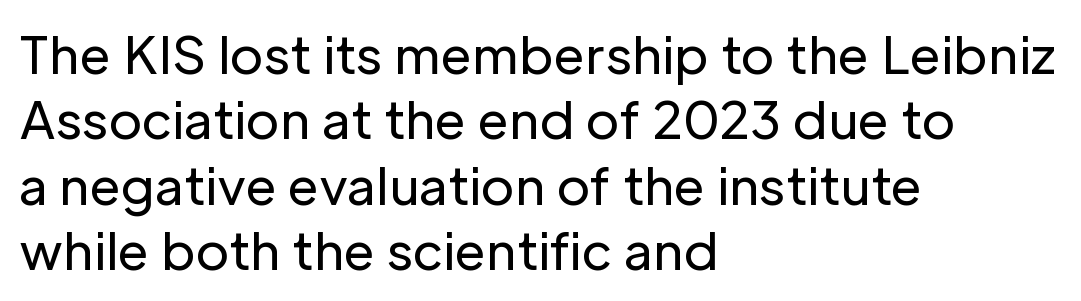
Is the letter spacing exaggerated? No — it looks like the ordinary default. Designer's note — italics off, roman on. Clear beneath every line of the passage. Observe the absence of serifs on each vertical stroke in this sample. Spacing verdict: proportional, widths tailored to each character.
